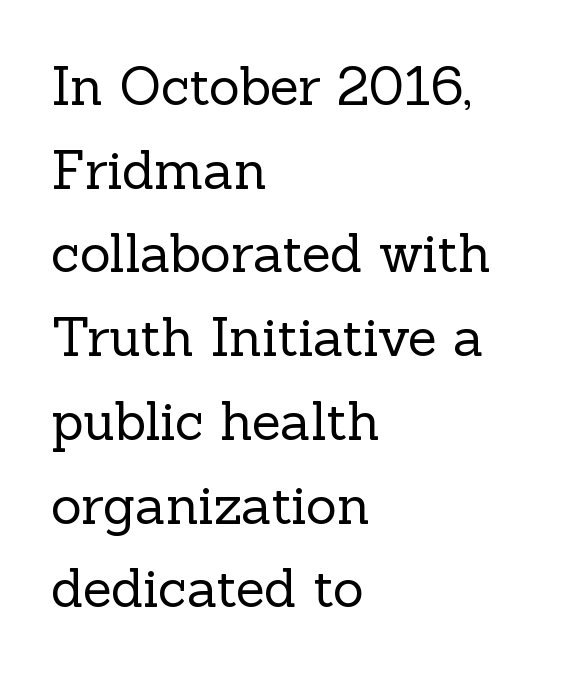
The string is rendered with underlining switched off. The block of text has a typical density, with ordinary space between rows. Upright lettering throughout. The paragraph shown leans on its left margin.
